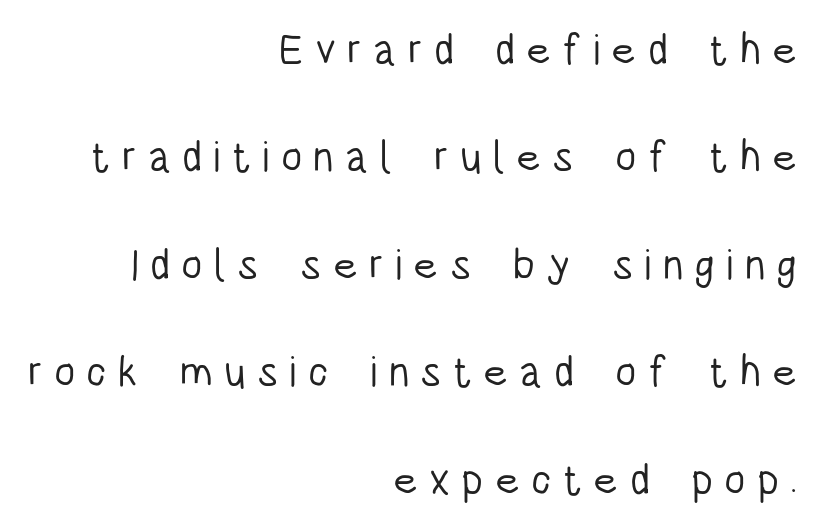
The face used here is a sans, in the tradition of grotesques and geometrics. Does the lettering tilt? It doesn't — this is upright. Check the space under the baseline: it is left empty. These lines are rendered in a variable-pitch font.
